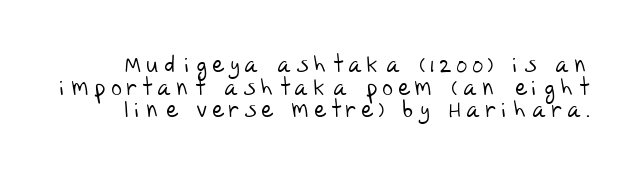
The image shows 23 px text type; set tight line spacing (0.98x), unusually wide letter spacing (+0.26 em), not underlined.
